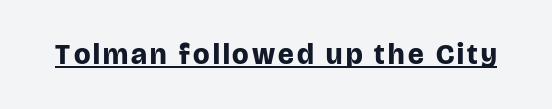
Character widths vary here, with narrow letters taking less room than wide ones. Beneath each row of characters lies a ruled line. Does the weight exceed regular? Yes, all the way to bold. Posture: vertical. The font family rendered here belongs to the sans-serif group.
